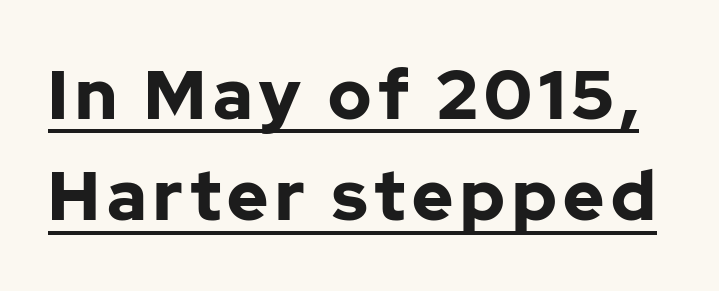
Leading matches the norm, producing a regular column. Character widths vary here, with narrow letters taking less room than wide ones. The text was rendered using a sans face with plain stroke endings. Underline: present. Heft: maximum for text — a bold.
